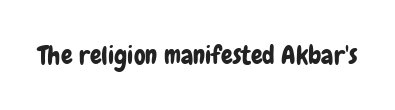
The image shows 26 px text type, upright; set normal letter spacing, not underlined.
